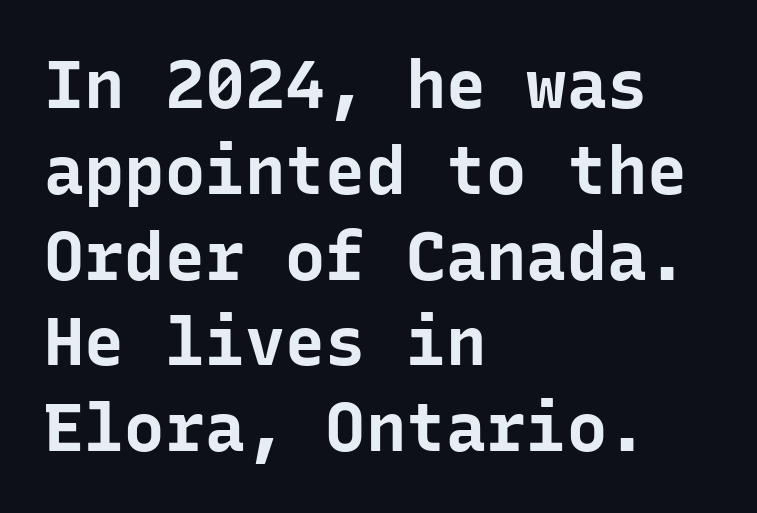
{"serif": "no", "italic": "no", "bold": "yes", "weight": "bold", "width": "normal", "stroke_contrast": "low", "x_height": "medium", "monospaced": "yes", "underline": "no", "align": "left", "line_spacing": "normal", "line_spacing_ratio": 1.28, "letter_spacing": "normal", "letter_spacing_em": 0.0, "glyph_px": 67}
